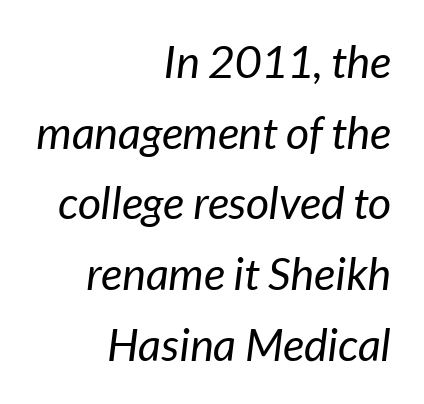
{"italic": "yes", "lean": "right", "slant_degrees": 7, "bold": "no", "weight": "regular", "width": "normal", "stroke_contrast": "low", "x_height": "medium", "monospaced": "no", "underline": "no", "align": "right", "line_spacing": "normal", "line_spacing_ratio": 1.57, "letter_spacing": "normal", "letter_spacing_em": 0.0, "glyph_px": 45}
